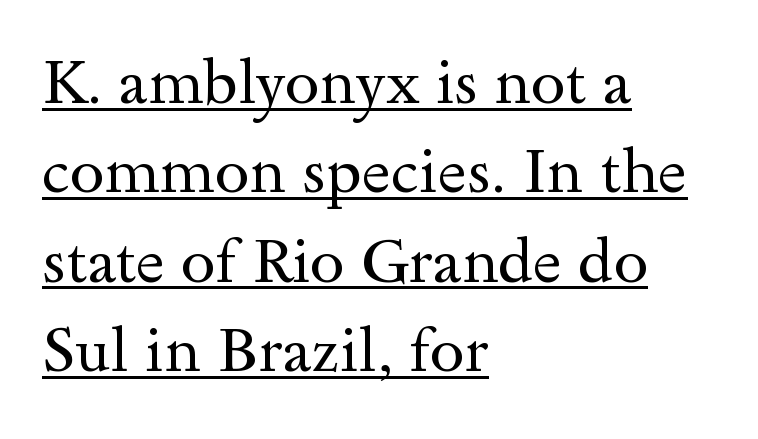
{"serif": "yes", "italic": "no", "bold": "no", "weight": "regular", "width": "wide", "x_height": "small", "monospaced": "no", "underline": "yes", "align": "left", "line_spacing": "normal", "line_spacing_ratio": 1.44, "letter_spacing": "normal", "letter_spacing_em": 0.0, "glyph_px": 62}
